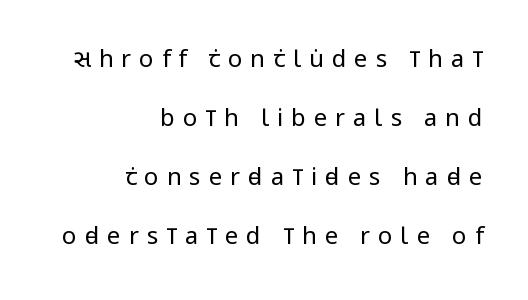
The passage shown is not underscored anywhere. Horizontal alignment here is rightward, an uncommon choice for prose. Stroke thickness stays within the range of a standard reading face or lighter. This rendering widens character spacing well past its baseline value.
